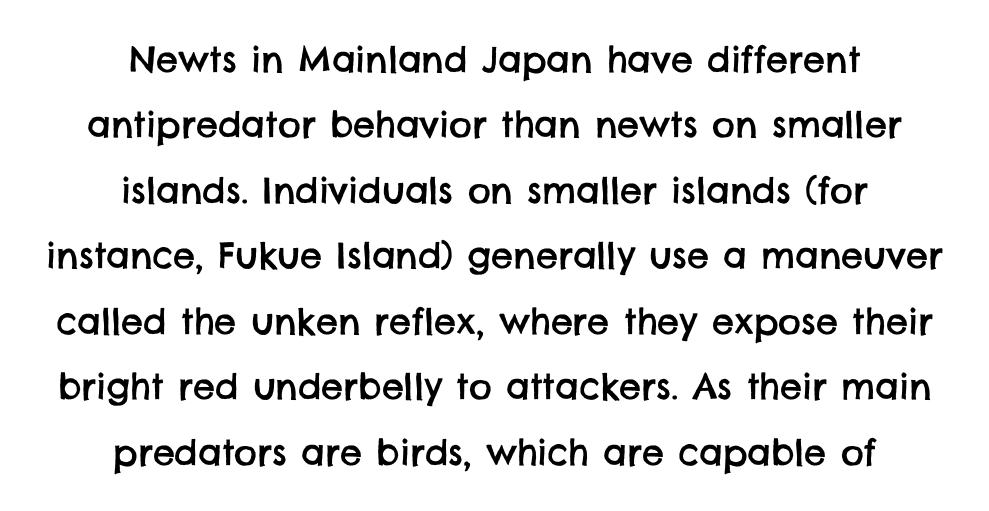
{"serif": "no", "width": "normal", "stroke_contrast": "low", "x_height": "large", "monospaced": "no", "underline": "no", "align": "center", "line_spacing_ratio": 1.87, "letter_spacing": "normal", "letter_spacing_em": 0.0, "glyph_px": 35}
